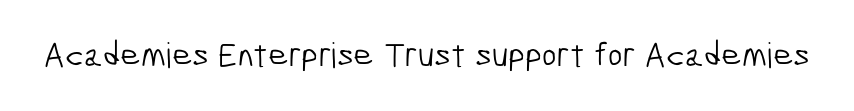
This reads as an unemphasized weight, regular at the heaviest. Has an underline been added? It has not. Observe the ordinary spacing: letters are neighbours, not strangers. This sample uses a sans-serif face.
